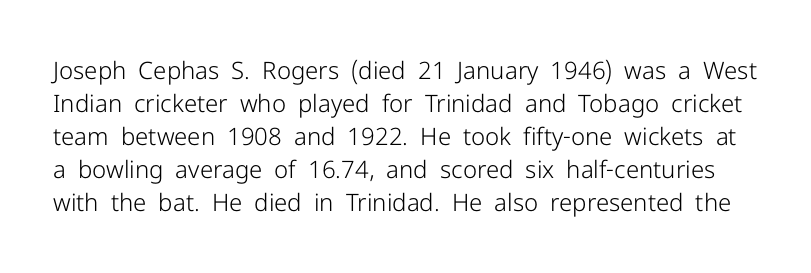
The image shows 24 px text type, upright; set normal line spacing (1.38x), normal letter spacing, not underlined.
